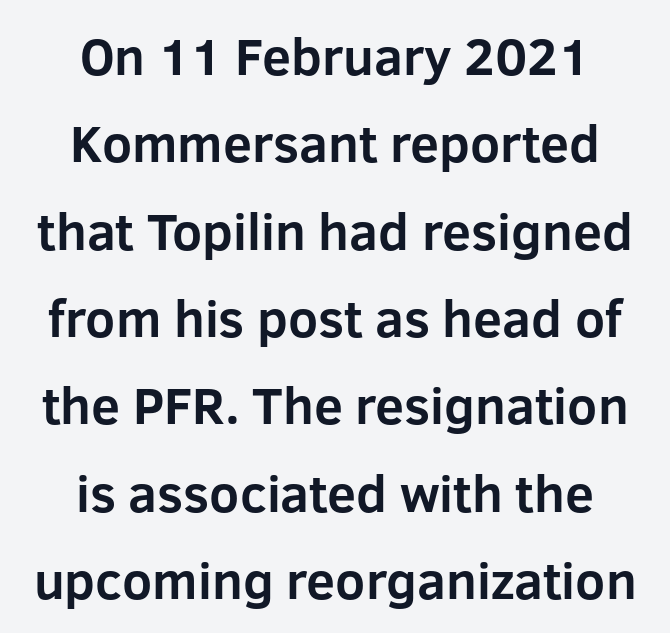
Q: Is the text bold? A: Yes.
Q: Is the text italic (slanted)? A: No, it is upright.
Q: Is the typeface a serif or a sans-serif typeface? A: Sans-serif.
Q: Is the text underlined? A: No.
Q: How is the paragraph aligned? A: Centered.
Q: Is the spacing between letters normal or unusually wide? A: Normal.
Q: Is the spacing between lines tight, normal or loose? A: Normal.
Q: Width (condensed, normal, or wide)? A: Normal.
Q: Stroke contrast? A: Low.
Q: x-height? A: Medium.
Q: Monospaced? A: No.
